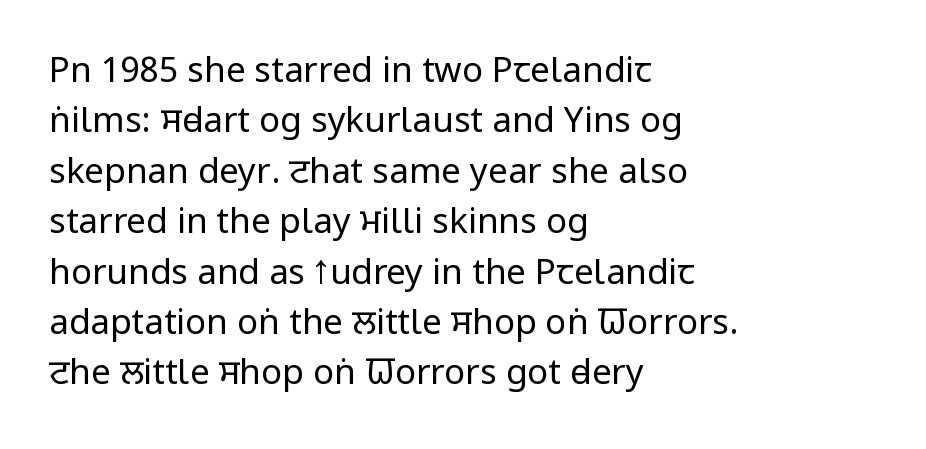
Q: Is the text bold? A: No.
Q: Is the text italic (slanted)? A: No, it is upright.
Q: Is the typeface a serif or a sans-serif typeface? A: Sans-serif.
Q: Is the text underlined? A: No.
Q: How is the paragraph aligned? A: Left-aligned.
Q: Is the spacing between letters normal or unusually wide? A: Normal.
Q: Is the spacing between lines tight, normal or loose? A: Normal.
Q: Width (condensed, normal, or wide)? A: Condensed.
Q: Stroke contrast? A: Low.
Q: x-height? A: Large.
Q: Monospaced? A: No.
